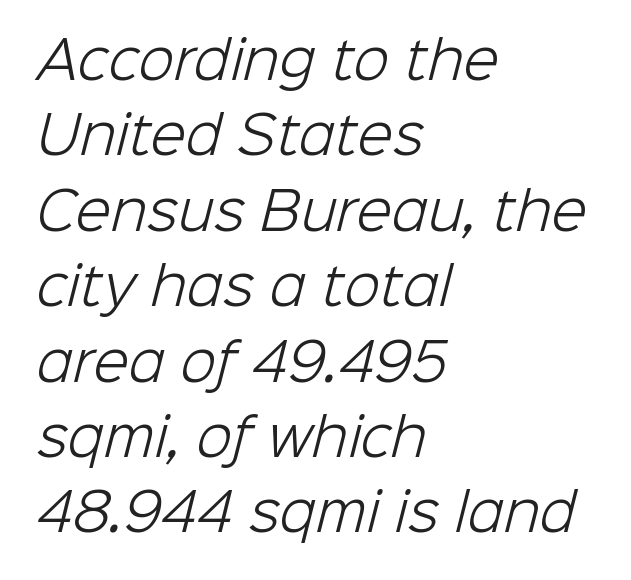
{"serif": "no", "bold": "no", "weight": "light", "width": "normal", "stroke_contrast": "low", "x_height": "medium", "monospaced": "no", "underline": "no", "align": "left", "line_spacing": "normal", "line_spacing_ratio": 1.45, "letter_spacing": "normal", "letter_spacing_em": 0.0, "glyph_px": 52}
